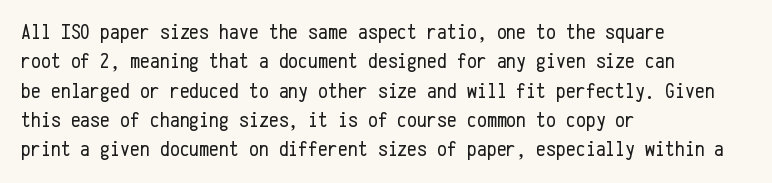
{"italic": "no", "bold": "no", "underline": "no", "align": "left", "line_spacing": "normal", "line_spacing_ratio": 1.33, "letter_spacing": "normal", "letter_spacing_em": 0.0, "glyph_px": 22}
